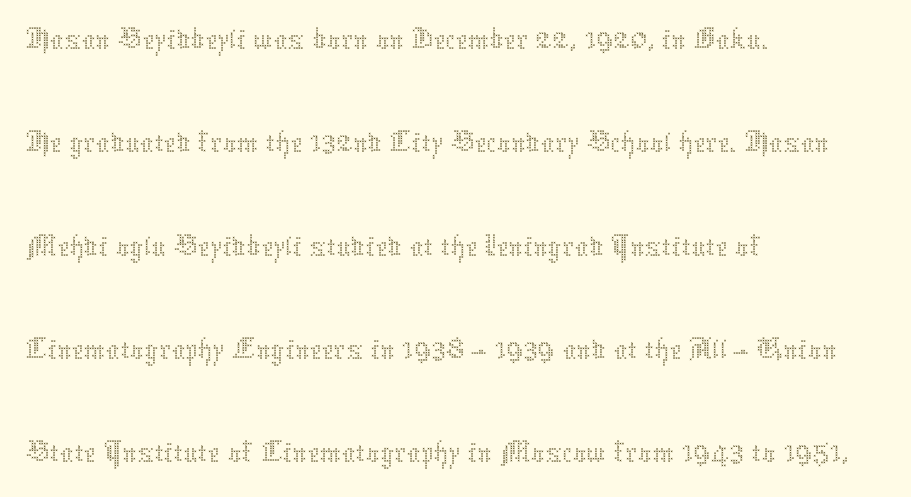
The image shows 68 px thin type, upright; set left-aligned, normal line spacing (1.52x), normal letter spacing, not underlined; medium stroke contrast and a medium x-height.
